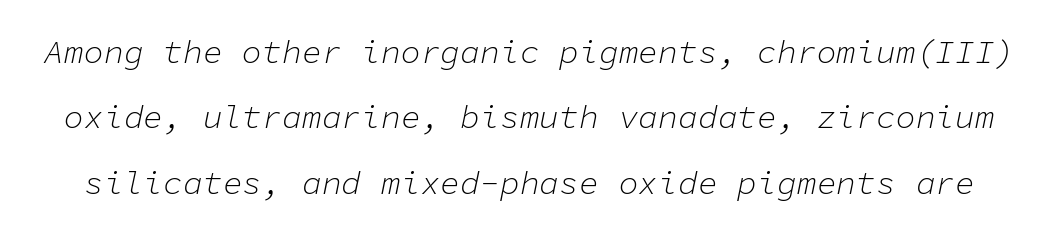
{"italic": "yes", "lean": "right", "slant_degrees": 11, "bold": "no", "weight": "light", "width": "normal", "stroke_contrast": "low", "x_height": "medium", "monospaced": "yes", "underline": "no", "line_spacing": "loose", "line_spacing_ratio": 1.98, "letter_spacing": "normal", "letter_spacing_em": 0.0, "glyph_px": 33}
